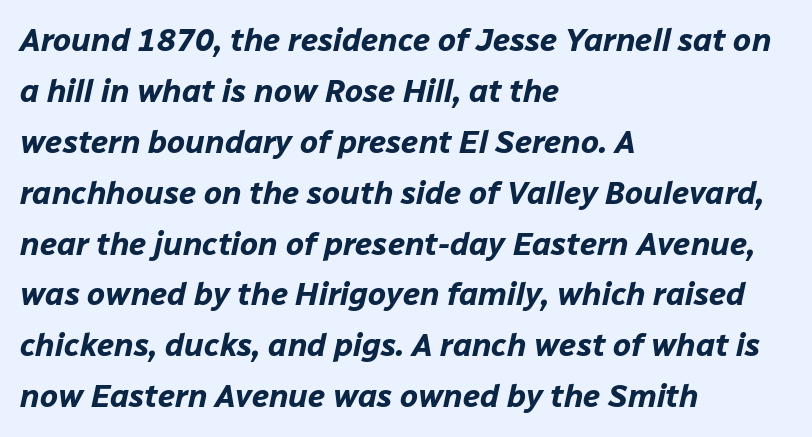
The letters sit at their default tracking, neither squeezed nor spread. Would a proofreader flag this as italicized? Yes. Descenders hang freely into open space. Evenly set lines give the paragraph a standard silhouette.
